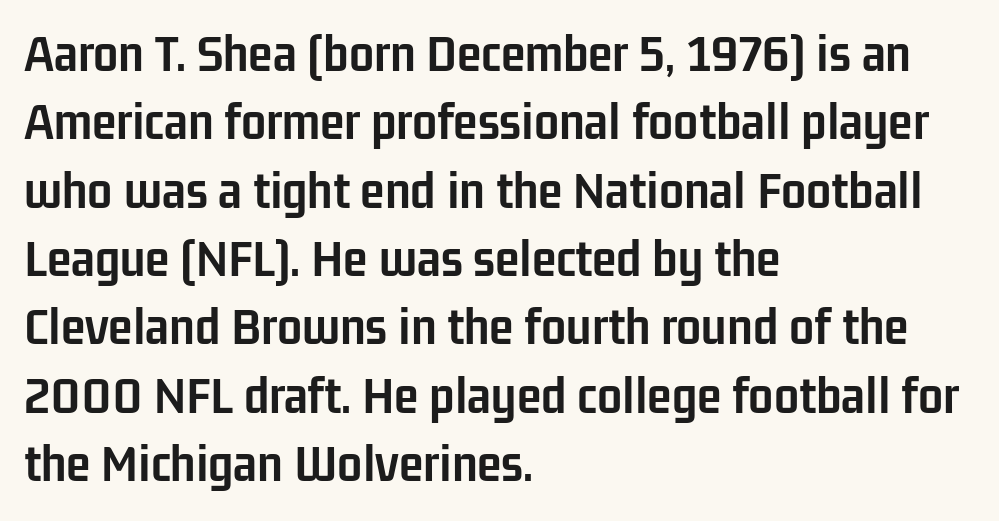
The image shows 56 px semibold, condensed sans-serif type, upright; set left-aligned, line spacing 1.22x, normal letter spacing, not underlined; low stroke contrast and a medium x-height.
